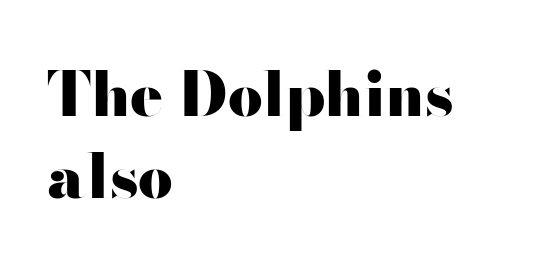
Spacing verdict: proportional, widths tailored to each character. Is the block centered? No — it sits flush against the left margin. No extra tracking has been applied to these lines.
